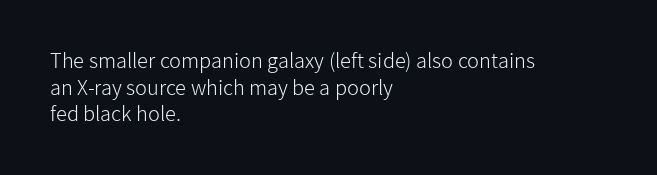
Does the copy run flush right? No — it runs flush left. The block of text has a typical density, with ordinary space between rows. This sample uses plain, unmodified letter spacing. The zone under the glyphs is completely vacant. A roman cut, with each character standing at attention. Stem width sits at or under what a default text font uses.
